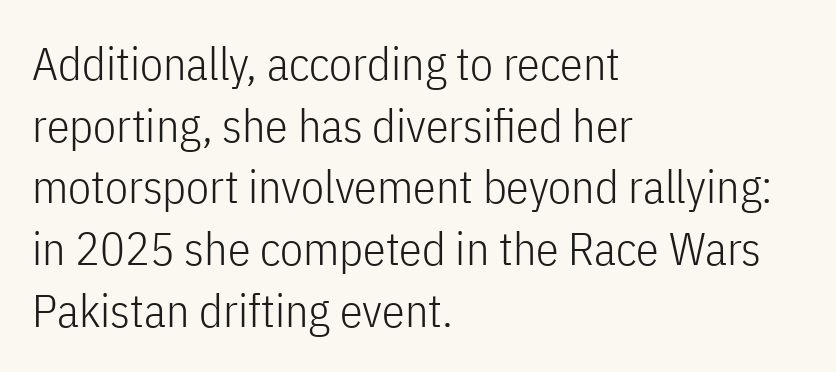
The image shows 46 px light, condensed sans-serif type, upright; set left-aligned, normal line spacing (1.34x), normal letter spacing, not underlined; low stroke contrast and a medium x-height.
